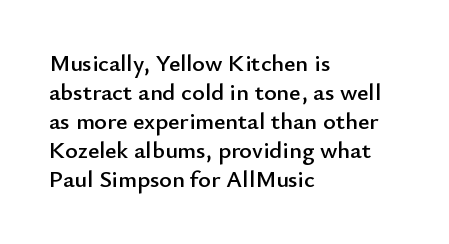
{"italic": "no", "underline": "no", "align": "left", "line_spacing_ratio": 1.21, "letter_spacing": "normal", "letter_spacing_em": 0.0, "glyph_px": 24}
